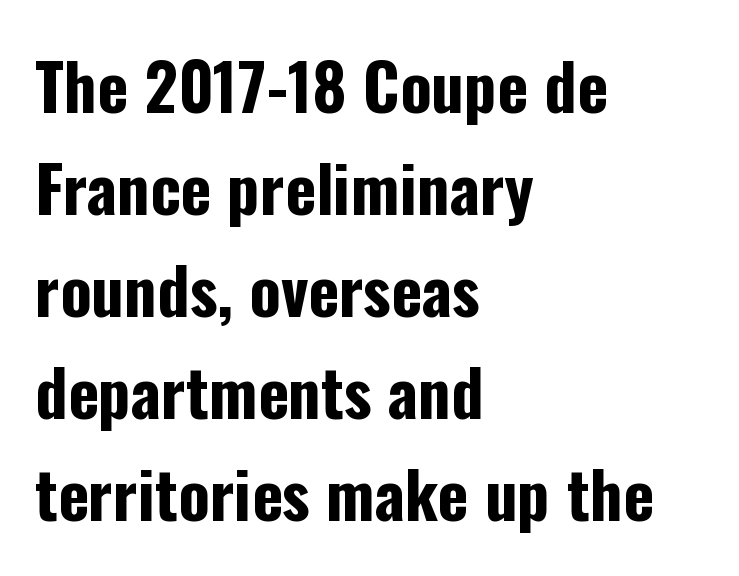
Default kerning and tracking; the words read as compact shapes. A typesetter would mark this as roman, not italic. The lines in this sample share a left origin and differ only in where they stop. The passage shown is not underscored anywhere.
